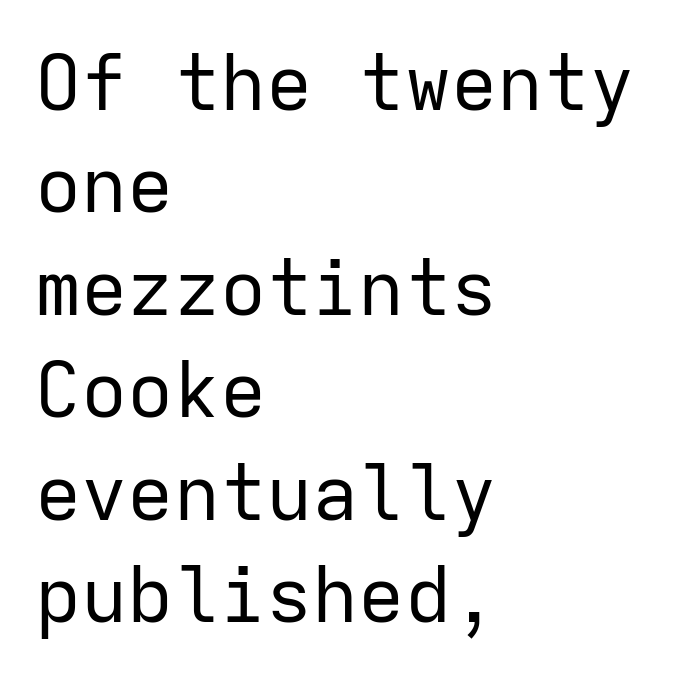
In terms of letterform style, serifs are entirely absent. Each letter, wide or thin by design, is forced into the same width here. The weight would be labelled regular, book, light, or lighter still. Horizontal bands of white between lines are of average thickness. Descenders hang freely into open space.
